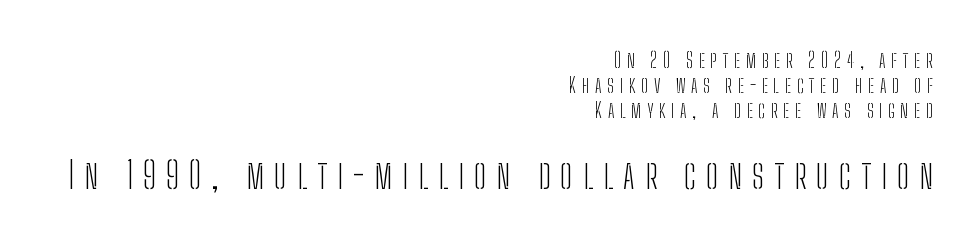
In terms of letterspacing, this is a distinctly airy, spread setting. What kind of face is this? One without serifs — a sans. Reading down the block, your eye finds every line finishing at a fixed right position. Caption: upper text group reduced, lower text group enlarged. This is roman type, the default non-slanted kind. Plain, unruled lines of type.
